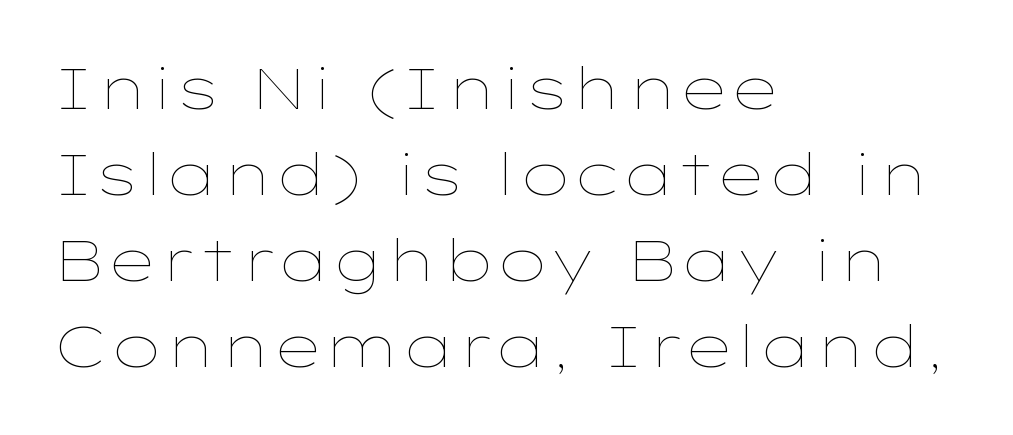
The image shows 57 px thin, wide type, upright; set left-aligned, normal line spacing (1.51x), normal letter spacing, not underlined; low stroke contrast and a medium x-height.
